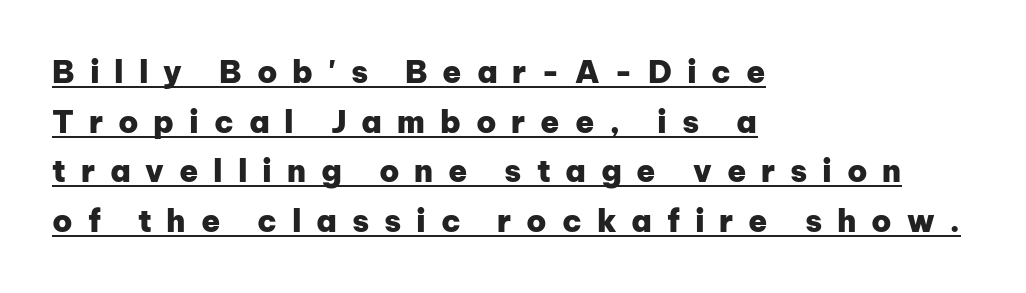
{"serif": "no", "italic": "no", "bold": "yes", "weight": "heavy", "width": "normal", "stroke_contrast": "low", "x_height": "medium", "monospaced": "no", "underline": "yes", "align": "left", "line_spacing": "normal", "line_spacing_ratio": 1.6, "letter_spacing": "wide", "letter_spacing_em": 0.48, "glyph_px": 31}
